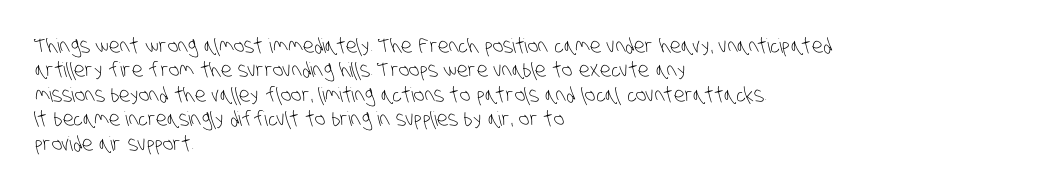
The image shows 20 px text type; set left-aligned, line spacing 1.22x, normal letter spacing, not underlined.
